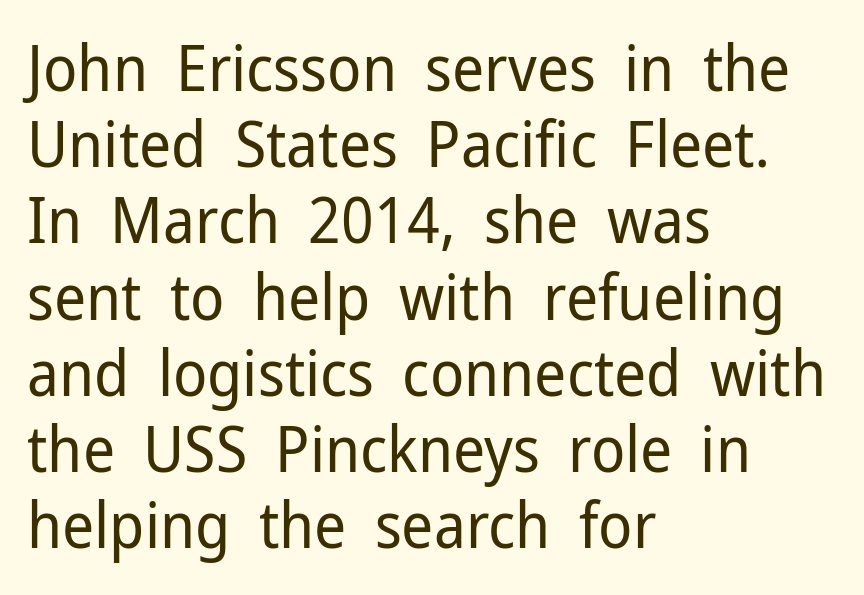
{"serif": "no", "italic": "no", "bold": "no", "weight": "regular", "width": "normal", "stroke_contrast": "low", "x_height": "medium", "monospaced": "no", "underline": "no", "align": "left", "line_spacing_ratio": 1.21, "letter_spacing": "normal", "letter_spacing_em": 0.0, "glyph_px": 63}
